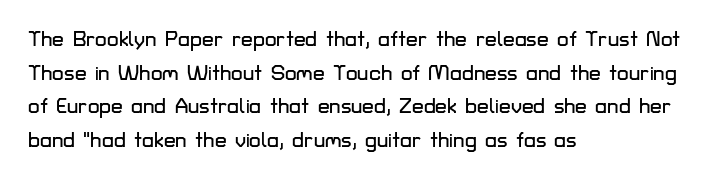
Between one letter and the next there's only the usual sliver of space. The baseline area is clear. Vertically, the passage feels balanced, rows spaced as you'd expect. This sample is left-justified, so line endings fall wherever the words run out.
